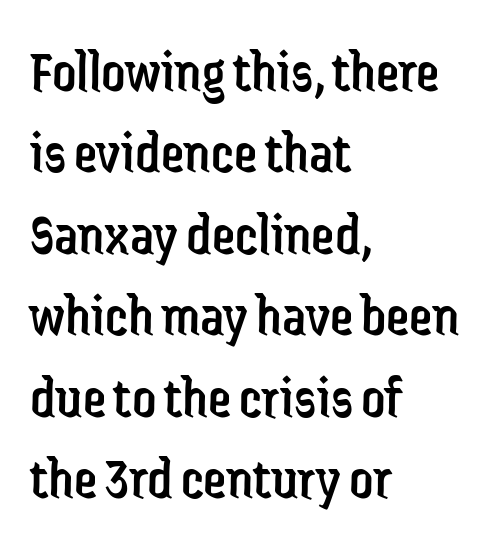
Q: Is the text bold? A: No.
Q: Is the text italic (slanted)? A: No, it is upright.
Q: Is the typeface a serif or a sans-serif typeface? A: Sans-serif.
Q: Is the text underlined? A: No.
Q: How is the paragraph aligned? A: Left-aligned.
Q: Is the spacing between letters normal or unusually wide? A: Normal.
Q: Is the spacing between lines tight, normal or loose? A: Normal.
Q: Width (condensed, normal, or wide)? A: Condensed.
Q: Stroke contrast? A: Low.
Q: x-height? A: Medium.
Q: Monospaced? A: No.
